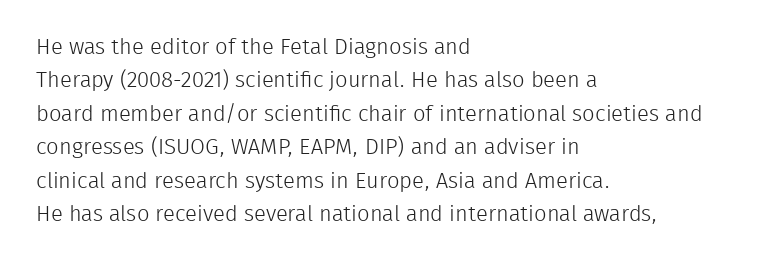
Summary of vertical rhythm: regular, with standard interline spacing. No extra ink here — the face is not bold. Quick note: not italic, upright. Horizontal alignment here is leftward, the default for most running prose.
